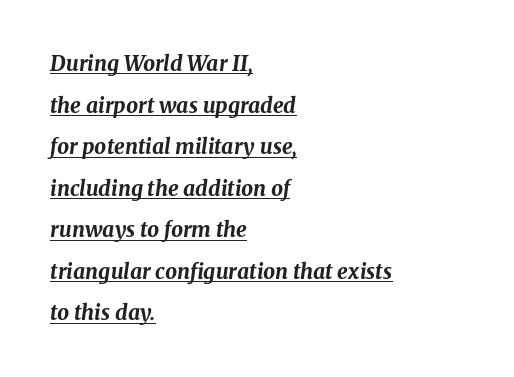
The image shows 21 px bold type, italic (leaning right); set left-aligned, loose line spacing (1.98x), normal letter spacing, underlined.
